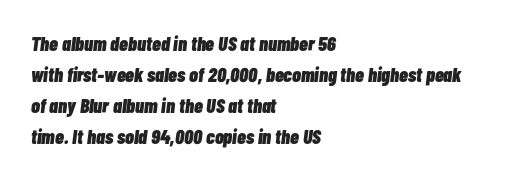
{"italic": "yes", "lean": "right", "slant_degrees": 7, "bold": "yes", "underline": "no", "align": "left", "line_spacing": "normal", "line_spacing_ratio": 1.55, "letter_spacing": "normal", "letter_spacing_em": 0.0, "glyph_px": 20}
